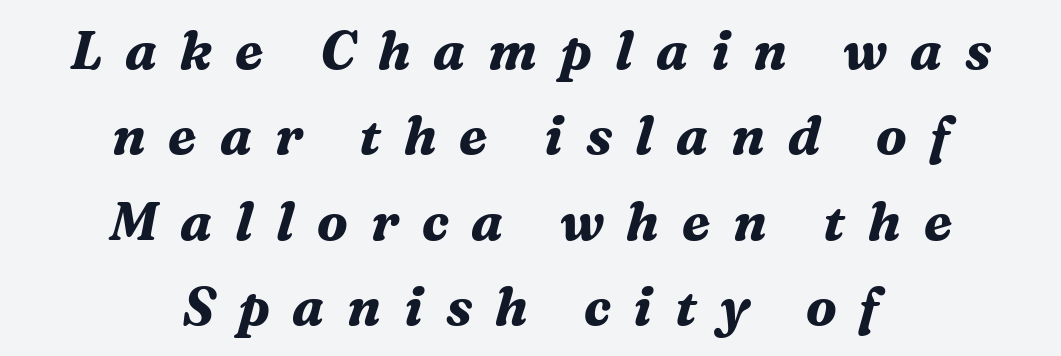
The image shows 53 px bold serif type, italic (leaning right); set centered, normal line spacing (1.61x), unusually wide letter spacing (+0.43 em), not underlined; medium stroke contrast and a medium x-height.
